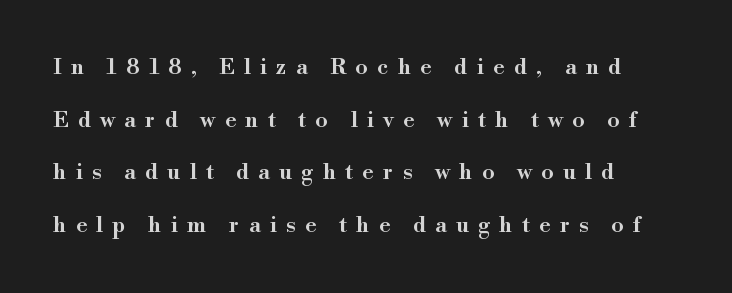
{"italic": "no", "bold": "semi", "underline": "no", "align": "left", "line_spacing": "loose", "line_spacing_ratio": 2.39, "letter_spacing": "wide", "letter_spacing_em": 0.42, "glyph_px": 22}
